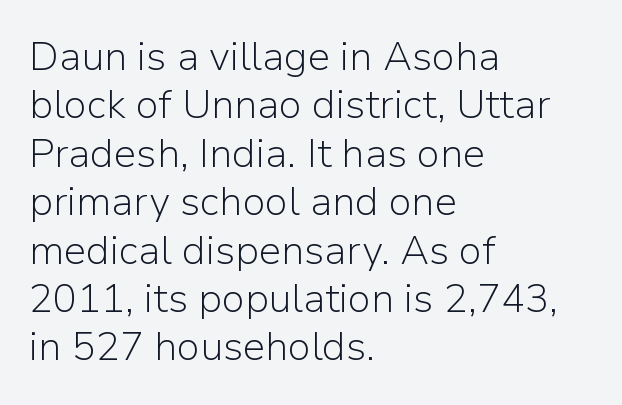
Q: Is the text bold? A: No.
Q: Is the text italic (slanted)? A: No, it is upright.
Q: Is the typeface a serif or a sans-serif typeface? A: Sans-serif.
Q: Is the text underlined? A: No.
Q: How is the paragraph aligned? A: Left-aligned.
Q: Is the spacing between letters normal or unusually wide? A: Normal.
Q: Width (condensed, normal, or wide)? A: Normal.
Q: Stroke contrast? A: Low.
Q: x-height? A: Medium.
Q: Monospaced? A: No.
